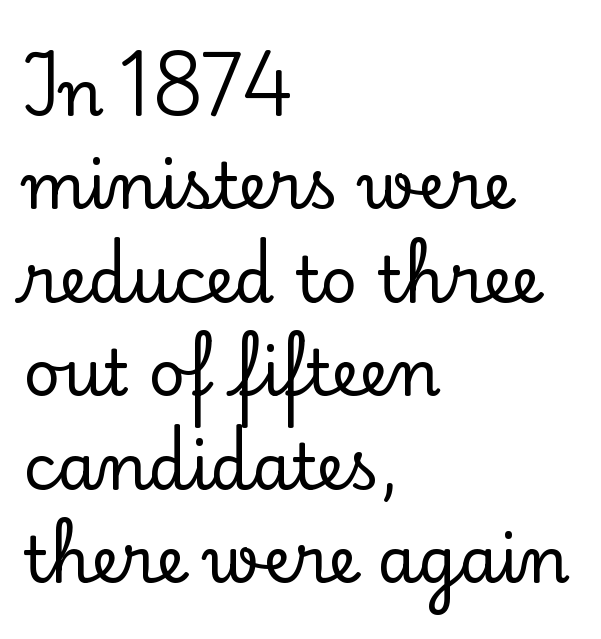
Q: Is the text italic (slanted)? A: No, it is upright.
Q: Is the typeface a serif or a sans-serif typeface? A: Serif.
Q: Is the text underlined? A: No.
Q: How is the paragraph aligned? A: Left-aligned.
Q: Is the spacing between letters normal or unusually wide? A: Normal.
Q: Is the spacing between lines tight, normal or loose? A: Normal.
Q: Width (condensed, normal, or wide)? A: Normal.
Q: Stroke contrast? A: Low.
Q: x-height? A: Small.
Q: Monospaced? A: No.
